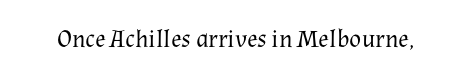
The image shows 25 px text type, upright; set normal letter spacing, not underlined.
